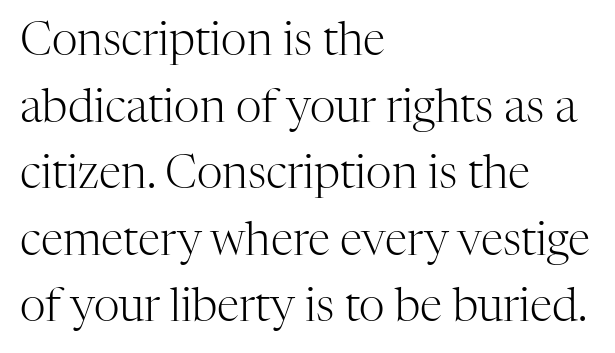
Small tapered or slab feet sit at the stroke ends, so this counts as serif. A light-to-regular cut is what we see here. Vertically, the passage feels balanced, rows spaced as you'd expect. Varying glyph widths throughout — classic text-font behaviour. The rendering anchors every line to the left-hand side.
